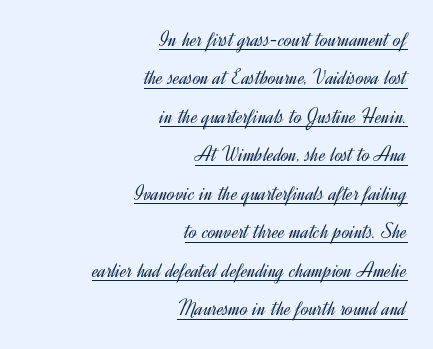
{"bold": "no", "underline": "yes", "align": "right", "line_spacing_ratio": 1.75, "letter_spacing": "normal", "letter_spacing_em": 0.0, "glyph_px": 22}
